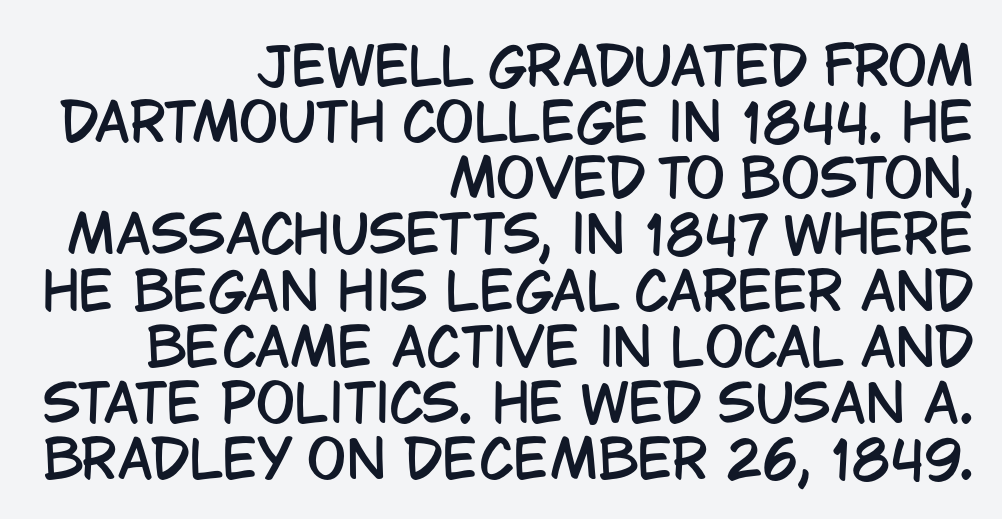
Q: Is the text italic (slanted)? A: No, it is upright.
Q: Is the typeface a serif or a sans-serif typeface? A: Sans-serif.
Q: Is the text underlined? A: No.
Q: How is the paragraph aligned? A: Right-aligned.
Q: Is the spacing between letters normal or unusually wide? A: Normal.
Q: Is the spacing between lines tight, normal or loose? A: Tight.
Q: Width (condensed, normal, or wide)? A: Condensed.
Q: Stroke contrast? A: Low.
Q: x-height? A: Large.
Q: Monospaced? A: No.
